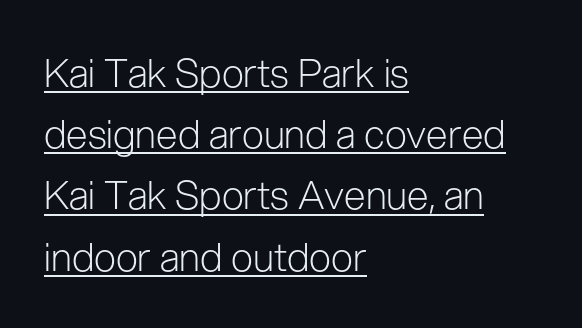
A typesetter would call this proportional, since set widths differ per character. Weight class: somewhere from thin through regular. You could call the tracking neutral — neither tight nor loose. Students, observe the line beneath the letters — that is underlining.
